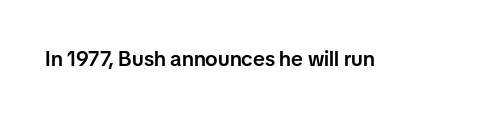
{"italic": "no", "bold": "semi", "underline": "no", "letter_spacing": "normal", "letter_spacing_em": 0.0, "glyph_px": 21}
